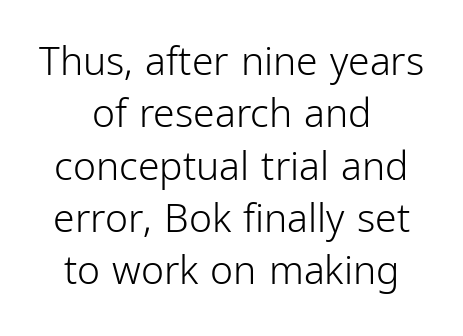
Here the designer chose a conventional face with non-uniform glyph widths. One glance says typical: line gaps are just what's usual. Just letters on the line, the space beneath them empty. The font's upright variant was chosen for this text. The letters sit at their default tracking, neither squeezed nor spread. The rendering positions every line midway between the sides.
